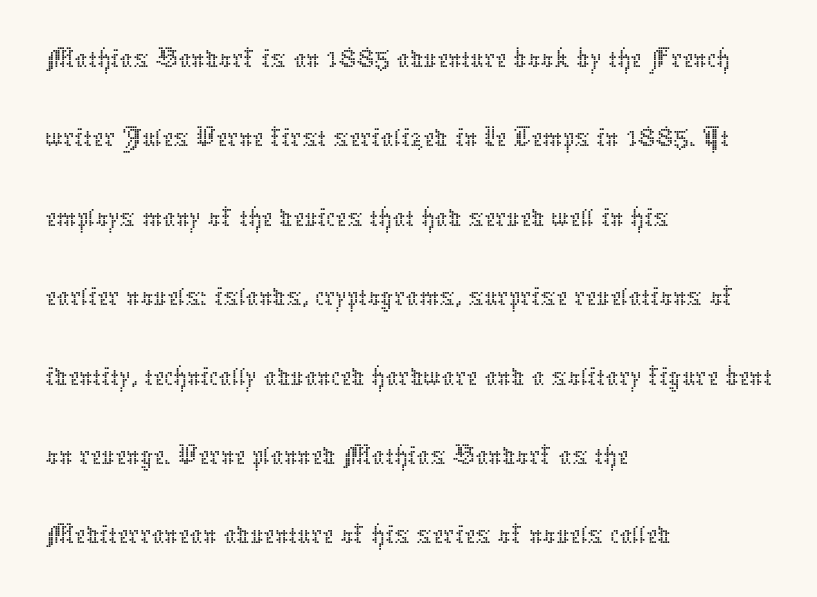
The image shows 63 px thin type, upright; set left-aligned, normal line spacing (1.26x), normal letter spacing, not underlined; low stroke contrast and a medium x-height.
